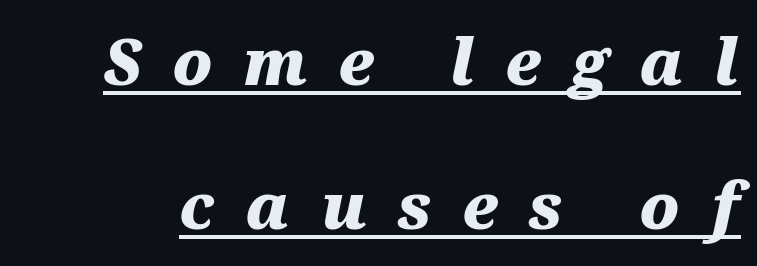
Q: Is the text bold? A: Yes.
Q: Is the text italic (slanted)? A: Yes, it leans right by about 12 degrees.
Q: Is the text underlined? A: Yes.
Q: Is the spacing between letters normal or unusually wide? A: Unusually wide.
Q: Is the spacing between lines tight, normal or loose? A: Loose.
Q: Width (condensed, normal, or wide)? A: Wide.
Q: Stroke contrast? A: Medium.
Q: x-height? A: Medium.
Q: Monospaced? A: No.
